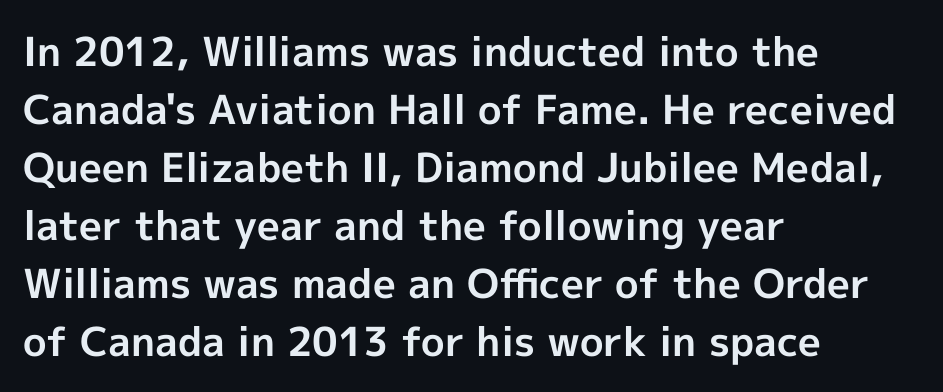
Casual observation: everything's shoved over to the left. The lines sit at an ordinary, default distance from one another. Honestly, there is no underline to notice here at all. The horizontal fit of the characters is conventional and even. You'd pick this weight for a headline — it's a proper bold.
